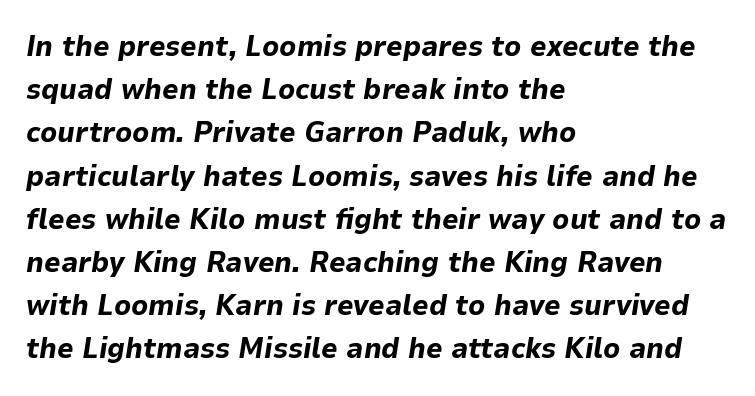
The image shows 29 px bold type, italic (leaning right); set left-aligned, normal line spacing (1.49x), normal letter spacing, not underlined; low stroke contrast and a medium x-height.
